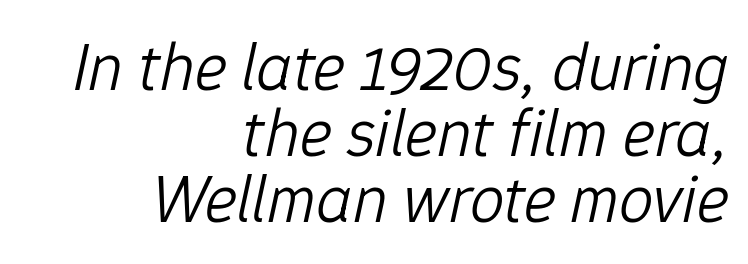
Q: Is the text bold? A: No.
Q: Is the text italic (slanted)? A: Yes, it leans right by about 12 degrees.
Q: Is the text underlined? A: No.
Q: How is the paragraph aligned? A: Right-aligned.
Q: Is the spacing between letters normal or unusually wide? A: Normal.
Q: Is the spacing between lines tight, normal or loose? A: Tight.
Q: Width (condensed, normal, or wide)? A: Normal.
Q: Stroke contrast? A: Low.
Q: x-height? A: Medium.
Q: Monospaced? A: No.
